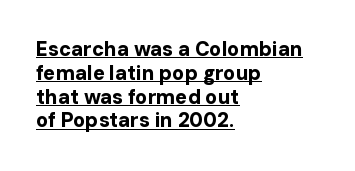
{"italic": "no", "bold": "yes", "underline": "yes", "align": "left", "line_spacing_ratio": 1.19, "letter_spacing": "normal", "letter_spacing_em": 0.0, "glyph_px": 20}
